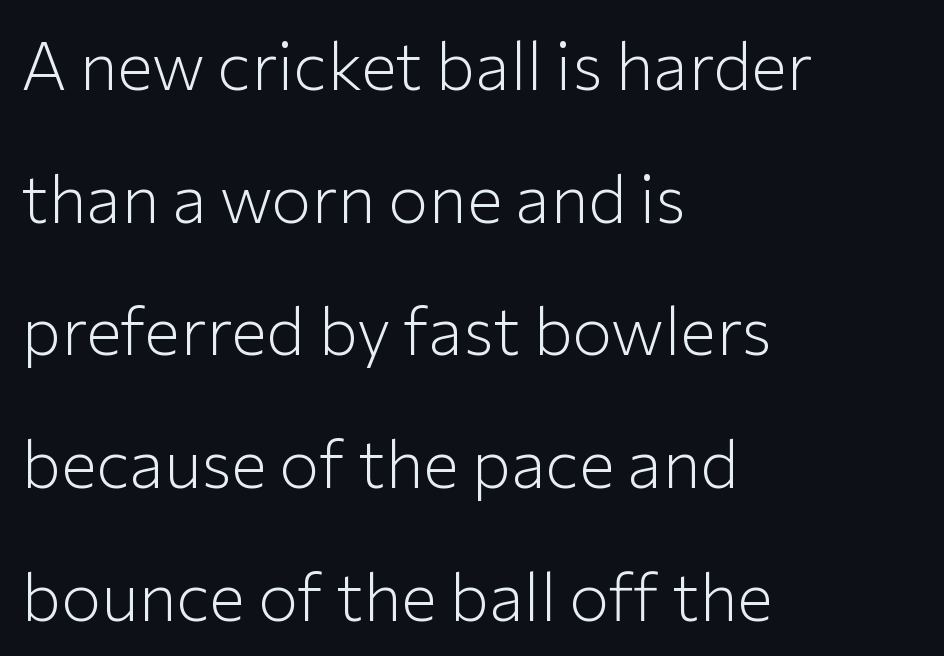
{"serif": "no", "italic": "no", "bold": "no", "weight": "light", "width": "normal", "stroke_contrast": "low", "x_height": "medium", "monospaced": "no", "underline": "no", "align": "left", "line_spacing": "loose", "line_spacing_ratio": 1.98, "letter_spacing": "normal", "letter_spacing_em": 0.0, "glyph_px": 67}
